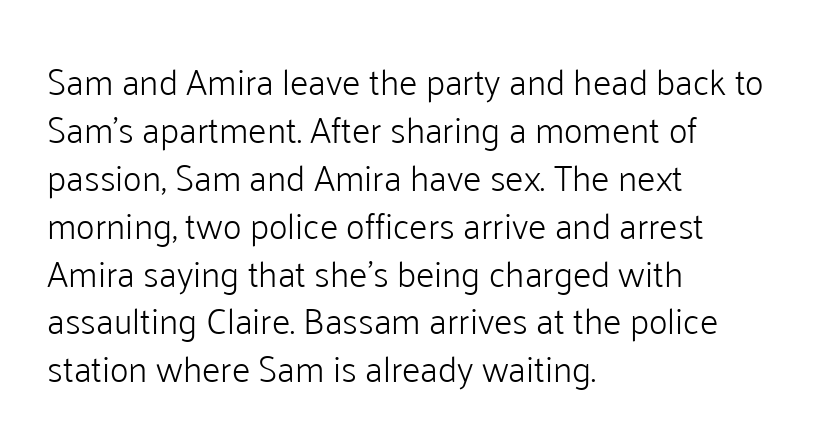
The image shows 36 px light sans-serif type, upright; set left-aligned, normal line spacing (1.33x), normal letter spacing, not underlined; low stroke contrast and a medium x-height.
